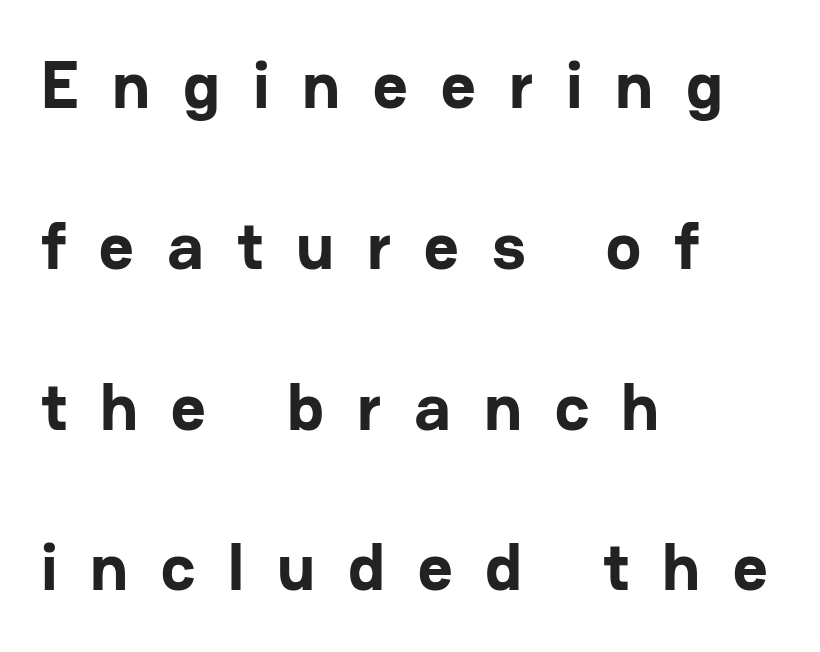
The image shows 67 px bold sans-serif type, upright; set left-aligned, loose line spacing (2.4x), unusually wide letter spacing (+0.49 em), not underlined; low stroke contrast and a medium x-height.
